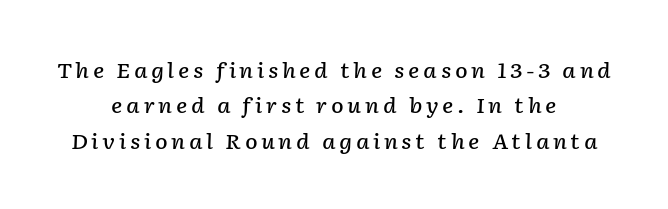
The image shows 21 px text type, italic (leaning right); set centered, normal line spacing (1.68x), not underlined.
